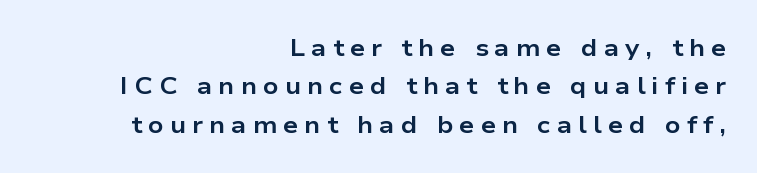
Q: Is the text bold? A: Yes.
Q: Is the text italic (slanted)? A: No, it is upright.
Q: Is the text underlined? A: No.
Q: How is the paragraph aligned? A: Right-aligned.
Q: Is the spacing between letters normal or unusually wide? A: Unusually wide.
Q: Is the spacing between lines tight, normal or loose? A: Normal.
